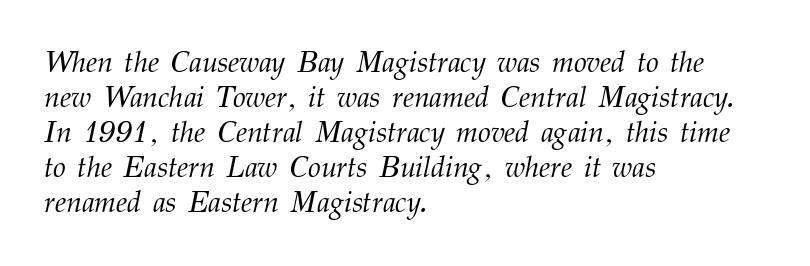
The image shows 29 px light serif type, italic (leaning right); set left-aligned, line spacing 1.21x, normal letter spacing, not underlined; medium stroke contrast and a medium x-height.
